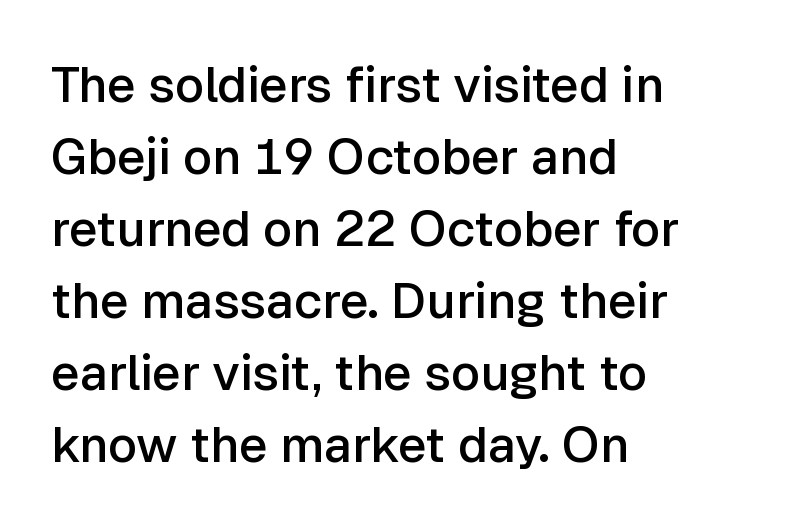
Emphasis by weight is partial: semibold. The font's upright variant was chosen for this text. The gap between lines stays unmarked. Typographically, this falls in the sans-serif category.
